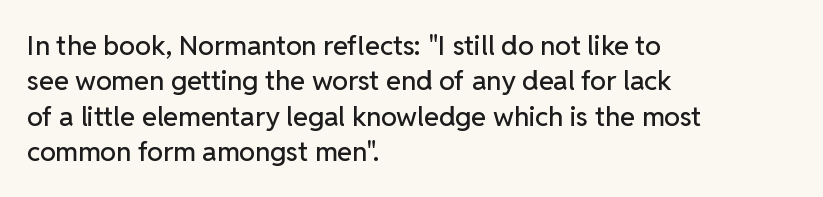
{"italic": "no", "underline": "no", "align": "left", "line_spacing": "normal", "line_spacing_ratio": 1.31, "letter_spacing": "normal", "letter_spacing_em": 0.0, "glyph_px": 27}
